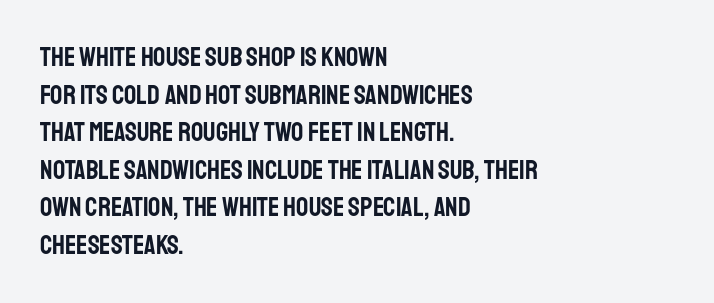
The image shows 27 px text type, upright; set left-aligned, normal line spacing (1.39x), normal letter spacing, not underlined.
